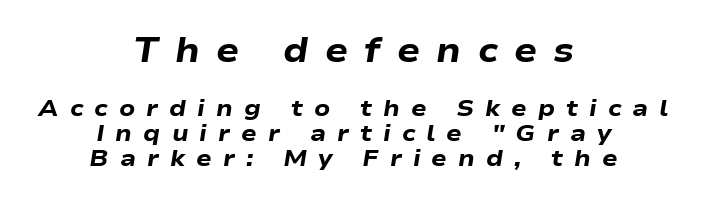
The image shows 34 px heavy, wide type, italic (leaning right); set centered, tight line spacing (1.1x), unusually wide letter spacing (+0.48 em), not underlined; the first (top) block is 1.48x larger; low stroke contrast and a medium x-height.
